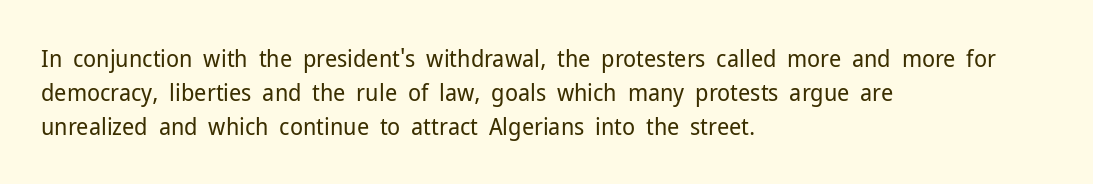
Decoration check: the copy has no underline. Teacher's note: observe the even left margin — that is flush-left alignment. Interline gaps are of average width in this sample. No chunkiness to these letters — they're not bold. These lines were composed using upright roman letters.
